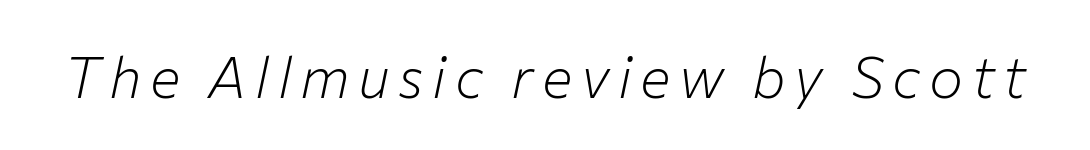
Q: Is the text bold? A: No.
Q: Is the text italic (slanted)? A: Yes, it leans right by about 12 degrees.
Q: Is the text underlined? A: No.
Q: Width (condensed, normal, or wide)? A: Normal.
Q: Stroke contrast? A: Low.
Q: x-height? A: Medium.
Q: Monospaced? A: No.
